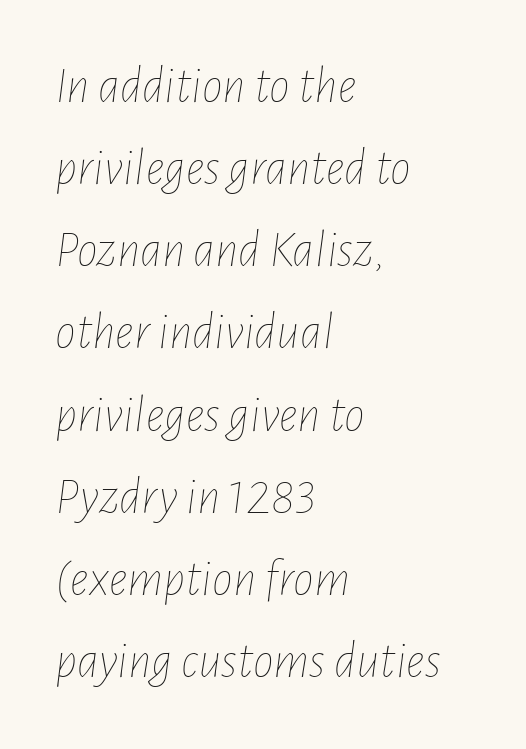
{"italic": "yes", "lean": "right", "slant_degrees": 7, "bold": "no", "weight": "thin", "width": "condensed", "stroke_contrast": "low", "x_height": "medium", "monospaced": "no", "underline": "no", "align": "left", "line_spacing": "normal", "line_spacing_ratio": 1.58, "letter_spacing": "normal", "letter_spacing_em": 0.0, "glyph_px": 52}
